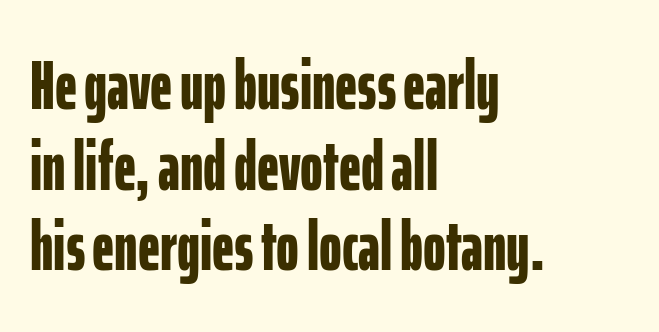
Q: Is the text bold? A: Yes.
Q: Is the text italic (slanted)? A: No, it is upright.
Q: Is the typeface a serif or a sans-serif typeface? A: Sans-serif.
Q: Is the text underlined? A: No.
Q: How is the paragraph aligned? A: Left-aligned.
Q: Is the spacing between letters normal or unusually wide? A: Normal.
Q: Width (condensed, normal, or wide)? A: Condensed.
Q: Stroke contrast? A: Low.
Q: x-height? A: Medium.
Q: Monospaced? A: No.
